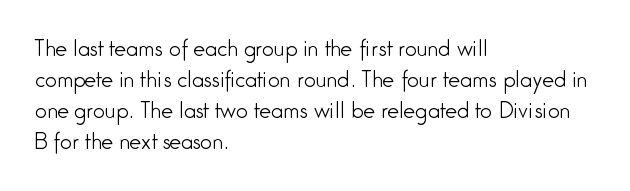
Q: Is the text bold? A: No.
Q: Is the text italic (slanted)? A: No, it is upright.
Q: Is the text underlined? A: No.
Q: How is the paragraph aligned? A: Left-aligned.
Q: Is the spacing between letters normal or unusually wide? A: Normal.
Q: Is the spacing between lines tight, normal or loose? A: Normal.
